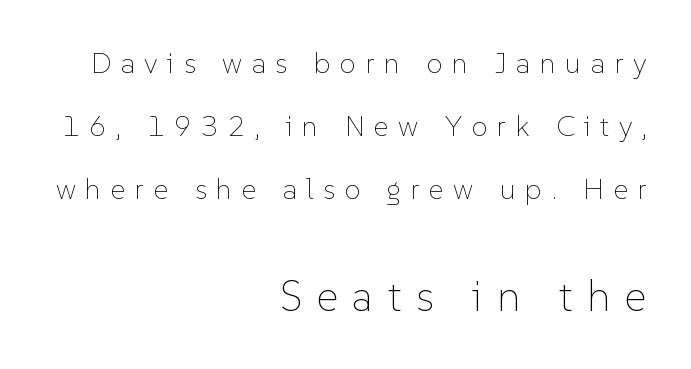
{"italic": "no", "bold": "no", "weight": "thin", "width": "normal", "stroke_contrast": "low", "x_height": "medium", "monospaced": "no", "underline": "no", "align": "right", "line_spacing": "loose", "line_spacing_ratio": 2.18, "letter_spacing": "wide", "letter_spacing_em": 0.33, "larger_block": "second", "size_ratio": 1.48, "glyph_px": 43}
